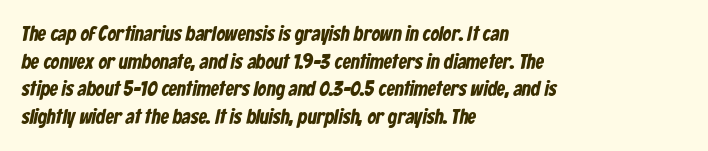
{"underline": "no", "align": "left", "line_spacing": "normal", "line_spacing_ratio": 1.32, "letter_spacing": "normal", "letter_spacing_em": 0.0, "glyph_px": 21}
